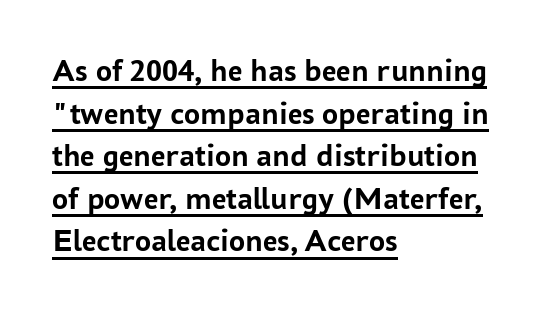
{"serif": "no", "italic": "no", "bold": "yes", "weight": "semibold", "width": "normal", "stroke_contrast": "low", "x_height": "medium", "monospaced": "no", "underline": "yes", "align": "left", "line_spacing": "normal", "line_spacing_ratio": 1.33, "letter_spacing": "normal", "letter_spacing_em": 0.0, "glyph_px": 32}
